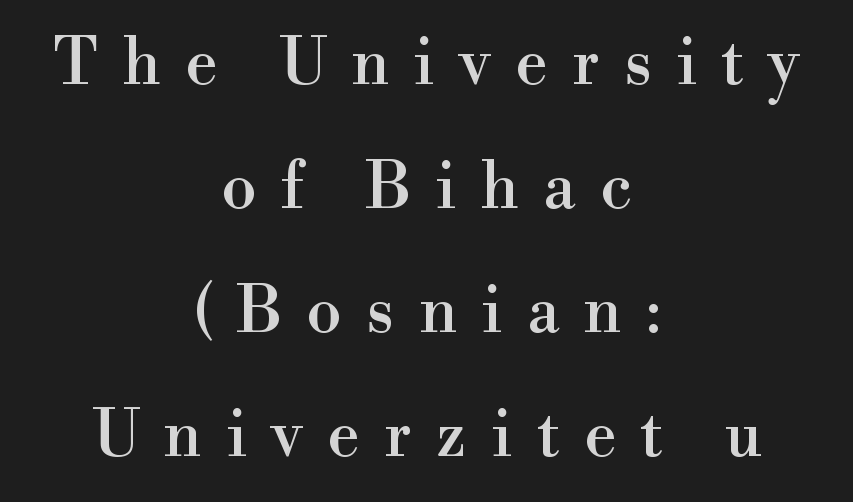
The image shows 64 px serif type, upright; set centered, loose line spacing (1.94x), unusually wide letter spacing (+0.38 em), not underlined; high stroke contrast and a small x-height.
